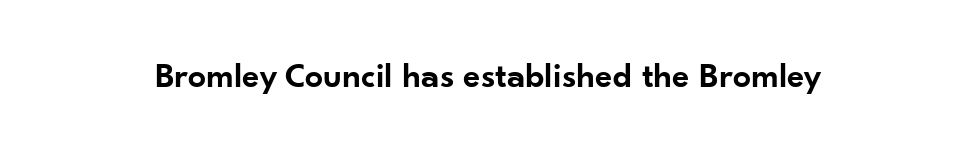
The passage shown is semibold, sitting just below true bold. A sans-serif font was chosen for this passage. The strip under each line holds only bare page. The type is set solid horizontally, with unmodified tracking. Character widths vary here, with narrow letters taking less room than wide ones.
